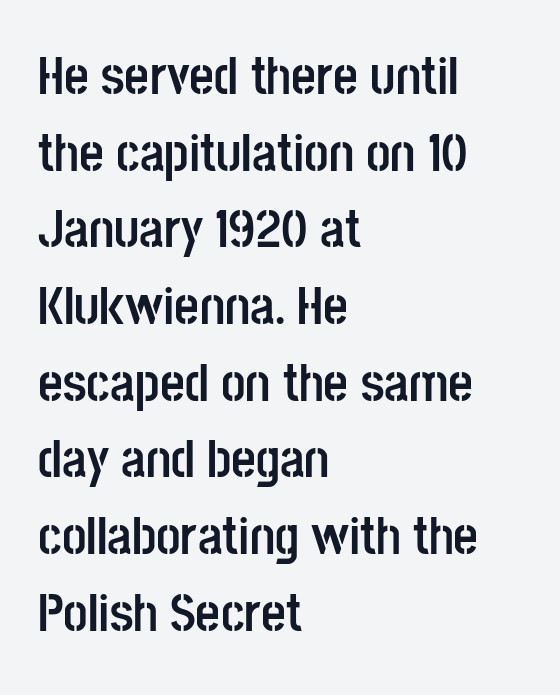
Default kerning and tracking; the words read as compact shapes. Vertical spacing — default. You can tell it's not italic because the verticals are truly vertical. Proportional: the letters do not fall into vertical columns. Each row of text sits above clean, open space.
